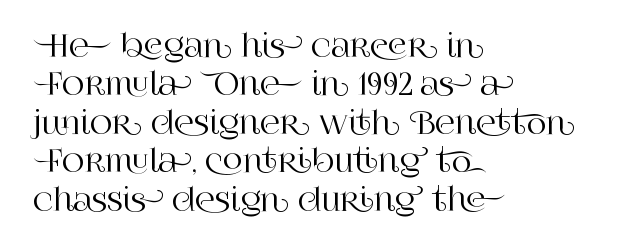
{"serif": "yes", "italic": "no", "width": "normal", "stroke_contrast": "high", "x_height": "large", "monospaced": "no", "underline": "no", "align": "left", "line_spacing_ratio": 1.24, "letter_spacing": "normal", "letter_spacing_em": 0.0, "glyph_px": 31}
